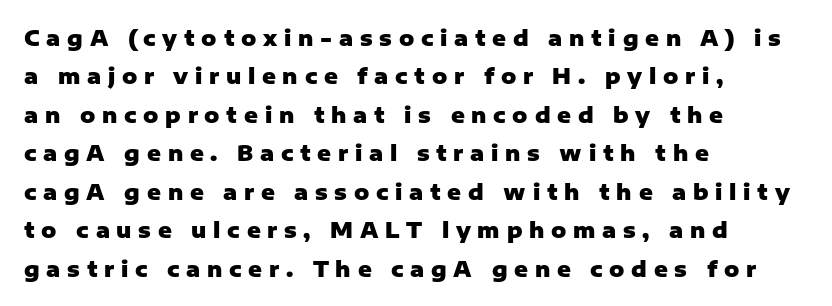
Strokes here are thick enough to call this a true bold. Designer's note — italics off, roman on. The type is letterspaced generously, with wide tracking. Typeset ragged right — the left edge is the straight one.
